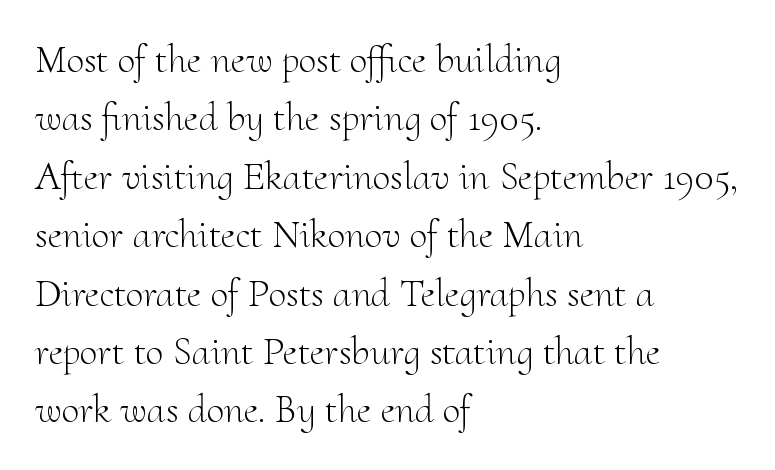
The image shows 40 px light serif type, upright; set left-aligned, normal line spacing (1.46x), normal letter spacing, not underlined; medium stroke contrast and a small x-height.
